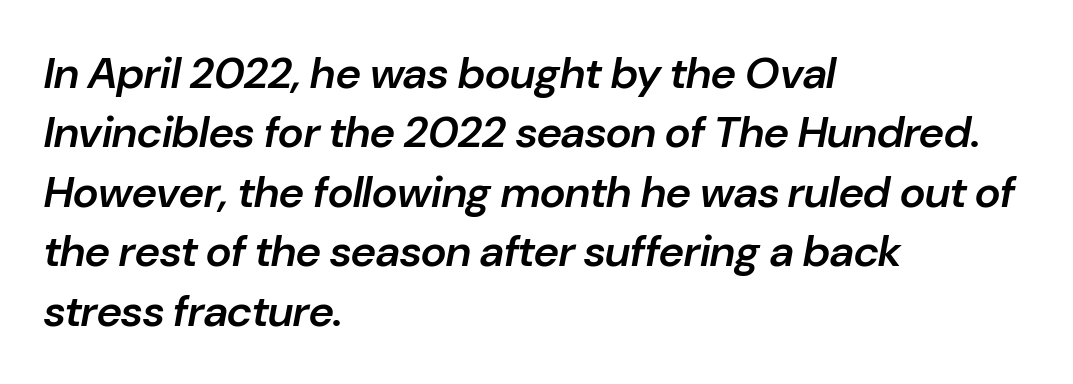
{"italic": "yes", "lean": "right", "slant_degrees": 10, "bold": "semi", "weight": "semibold", "width": "normal", "stroke_contrast": "low", "x_height": "medium", "monospaced": "no", "underline": "no", "align": "left", "line_spacing": "normal", "line_spacing_ratio": 1.35, "letter_spacing": "normal", "letter_spacing_em": 0.0, "glyph_px": 44}
